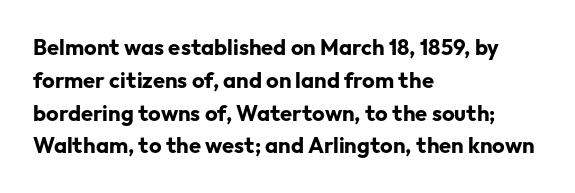
Nobody touched the tracking dial on this one. Alignment: flush left. Tall strokes in this sample are plumb rather than angled. Weight: bold.
